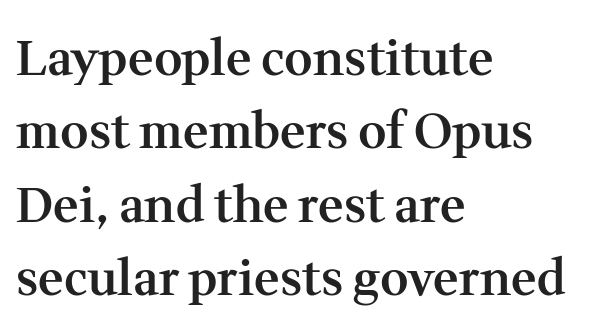
Q: Is the text bold? A: Semi-bold.
Q: Is the text italic (slanted)? A: No, it is upright.
Q: Is the typeface a serif or a sans-serif typeface? A: Serif.
Q: Is the text underlined? A: No.
Q: How is the paragraph aligned? A: Left-aligned.
Q: Is the spacing between letters normal or unusually wide? A: Normal.
Q: Is the spacing between lines tight, normal or loose? A: Normal.
Q: Width (condensed, normal, or wide)? A: Normal.
Q: Stroke contrast? A: Medium.
Q: x-height? A: Medium.
Q: Monospaced? A: No.
